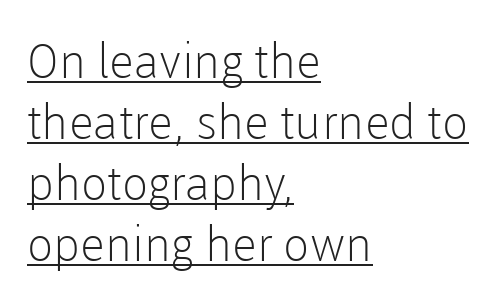
The image shows 48 px light sans-serif type, upright; set left-aligned, normal line spacing (1.27x), normal letter spacing, underlined; low stroke contrast and a medium x-height.
